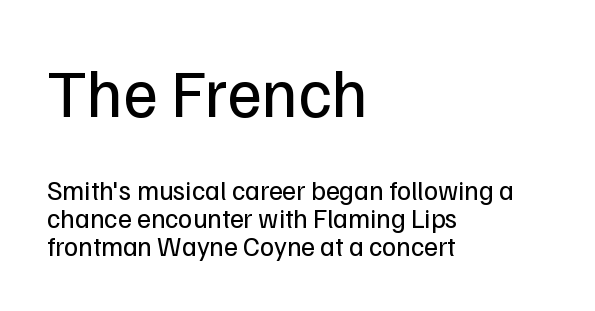
Q: Is the text bold? A: No.
Q: Is the text italic (slanted)? A: No, it is upright.
Q: Is the typeface a serif or a sans-serif typeface? A: Sans-serif.
Q: Is the text underlined? A: No.
Q: How is the paragraph aligned? A: Left-aligned.
Q: Is the spacing between letters normal or unusually wide? A: Normal.
Q: Is the spacing between lines tight, normal or loose? A: Tight.
Q: Which block of text is set in a larger size, the first (top) or the second (bottom)? A: The first (top) one.
Q: Width (condensed, normal, or wide)? A: Normal.
Q: Stroke contrast? A: Low.
Q: x-height? A: Medium.
Q: Monospaced? A: No.
